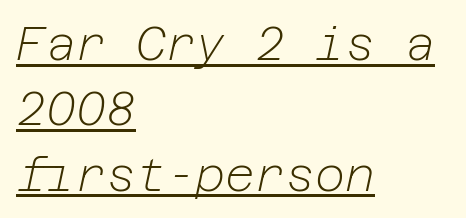
Q: Is the text bold? A: No.
Q: Is the text italic (slanted)? A: Yes, it leans right by about 12 degrees.
Q: Is the text underlined? A: Yes.
Q: How is the paragraph aligned? A: Left-aligned.
Q: Is the spacing between letters normal or unusually wide? A: Normal.
Q: Is the spacing between lines tight, normal or loose? A: Normal.
Q: Width (condensed, normal, or wide)? A: Normal.
Q: Stroke contrast? A: Low.
Q: x-height? A: Medium.
